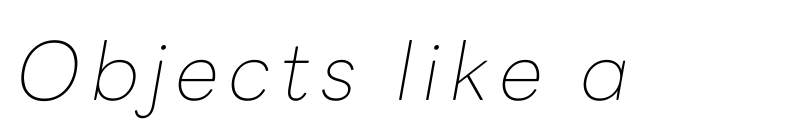
Q: Is the text bold? A: No.
Q: Is the text italic (slanted)? A: Yes, it leans right by about 10 degrees.
Q: Is the text underlined? A: No.
Q: Width (condensed, normal, or wide)? A: Normal.
Q: Stroke contrast? A: Low.
Q: x-height? A: Medium.
Q: Monospaced? A: No.
